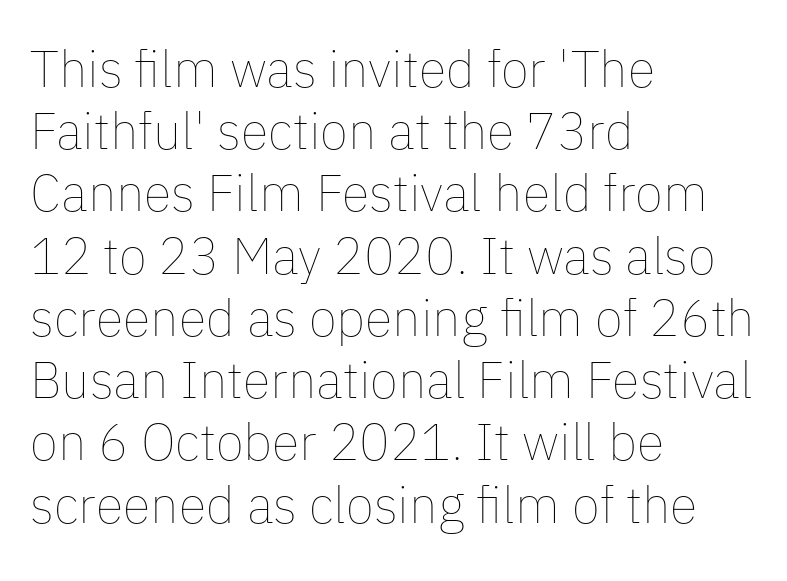
Q: Is the text bold? A: No.
Q: Is the text italic (slanted)? A: No, it is upright.
Q: Is the text underlined? A: No.
Q: How is the paragraph aligned? A: Left-aligned.
Q: Is the spacing between letters normal or unusually wide? A: Normal.
Q: Width (condensed, normal, or wide)? A: Normal.
Q: Stroke contrast? A: Low.
Q: x-height? A: Medium.
Q: Monospaced? A: No.
